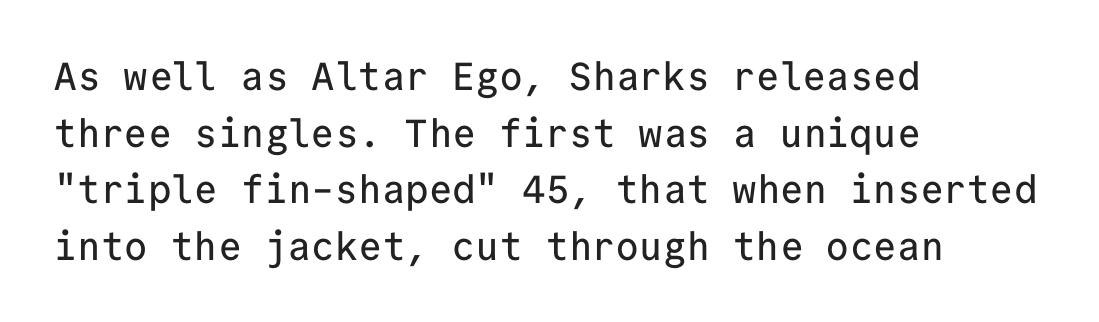
The image shows 39 px sans-serif type, upright, monospaced; set left-aligned, normal line spacing (1.45x), normal letter spacing, not underlined; low stroke contrast and a medium x-height.
